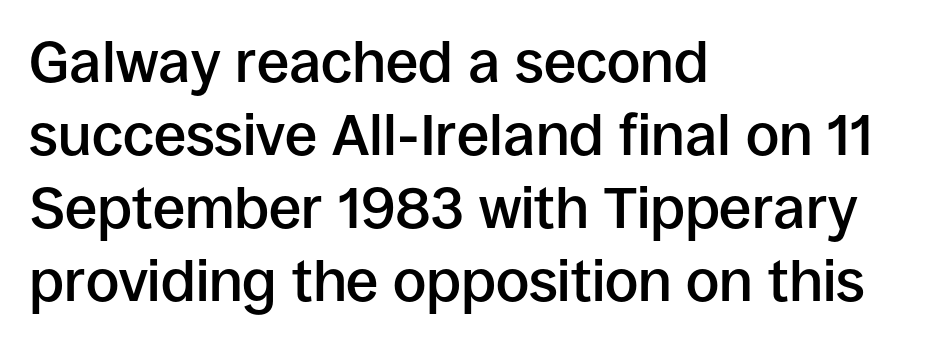
Default kerning and tracking; the words read as compact shapes. The space between consecutive lines is moderate. Compared with a centered layout, this one pins lines to the left instead. Every stem runs plumb, perpendicular to the baseline. These lines are rendered in a variable-pitch font.
